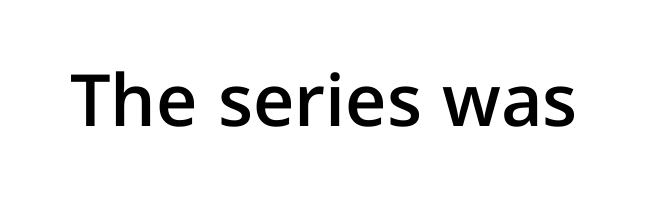
The lettering holds an erect, upright posture throughout. Check under the words: just untouched page. Observe the absence of serifs on each vertical stroke in this sample. Firm but not heavy-handed strokes: this text is semibold. Observe the ordinary spacing: letters are neighbours, not strangers. Each letter keeps its own natural width here, so spacing adapts to shape.
